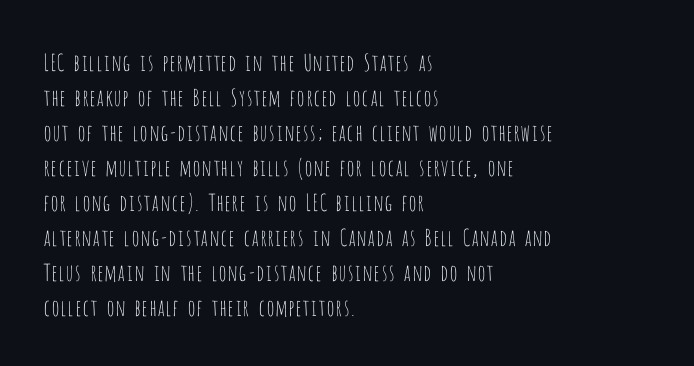
Q: Is the text bold? A: No.
Q: Is the text italic (slanted)? A: No, it is upright.
Q: Is the text underlined? A: No.
Q: How is the paragraph aligned? A: Left-aligned.
Q: Is the spacing between letters normal or unusually wide? A: Normal.
Q: Is the spacing between lines tight, normal or loose? A: Normal.
